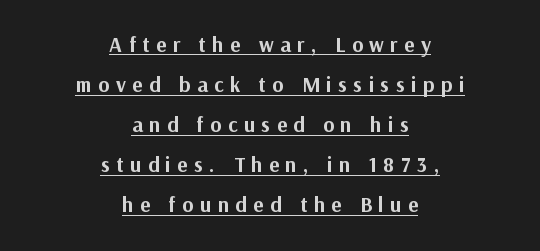
Q: Is the text bold? A: Yes.
Q: Is the text italic (slanted)? A: No, it is upright.
Q: Is the text underlined? A: Yes.
Q: How is the paragraph aligned? A: Centered.
Q: Is the spacing between letters normal or unusually wide? A: Unusually wide.
Q: Is the spacing between lines tight, normal or loose? A: Loose.
